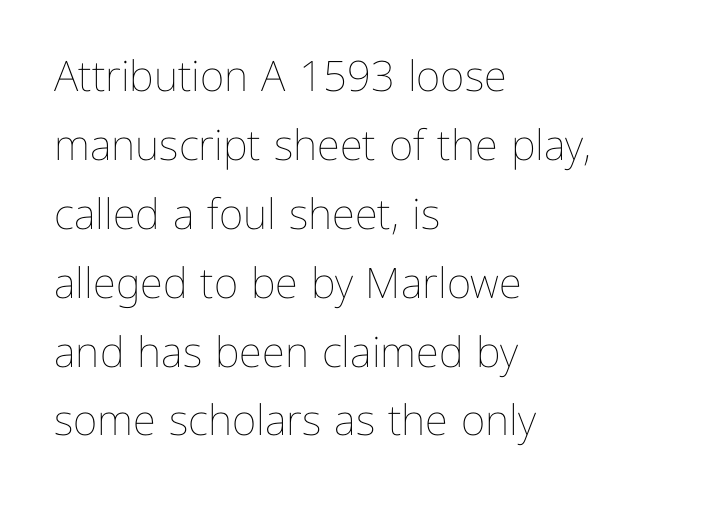
Q: Is the text bold? A: No.
Q: Is the text italic (slanted)? A: No, it is upright.
Q: Is the text underlined? A: No.
Q: How is the paragraph aligned? A: Left-aligned.
Q: Is the spacing between letters normal or unusually wide? A: Normal.
Q: Is the spacing between lines tight, normal or loose? A: Normal.
Q: Width (condensed, normal, or wide)? A: Normal.
Q: Stroke contrast? A: Low.
Q: x-height? A: Medium.
Q: Monospaced? A: No.
